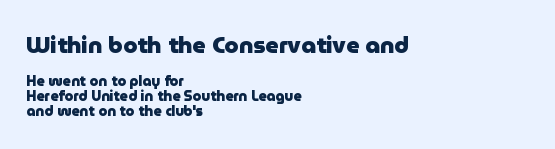
{"italic": "no", "bold": "yes", "underline": "no", "align": "left", "line_spacing": "tight", "line_spacing_ratio": 1.07, "letter_spacing": "normal", "letter_spacing_em": 0.0, "larger_block": "first", "size_ratio": 1.64, "glyph_px": 23}
